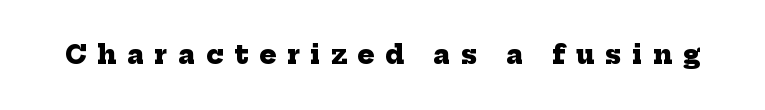
The tracking jumps out immediately: characters are airy and widely separated. Letters rest on an invisible, unmarked baseline. These lines carry a lot of weight — the face is fully bold.
